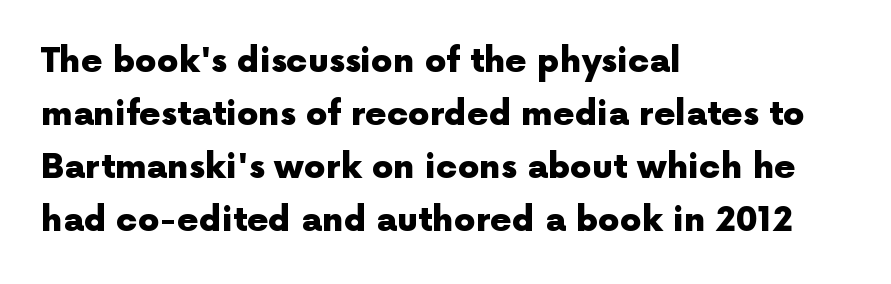
{"serif": "no", "italic": "no", "bold": "yes", "weight": "heavy", "width": "normal", "x_height": "medium", "monospaced": "no", "underline": "no", "align": "left", "line_spacing": "normal", "line_spacing_ratio": 1.56, "letter_spacing": "normal", "letter_spacing_em": 0.0, "glyph_px": 34}
